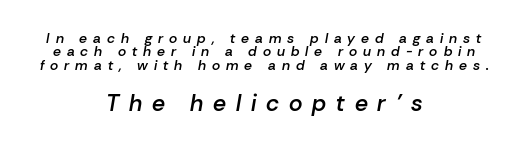
Q: Is the text bold? A: Semi-bold.
Q: Is the text italic (slanted)? A: Yes, it leans right by about 10 degrees.
Q: Is the text underlined? A: No.
Q: How is the paragraph aligned? A: Centered.
Q: Is the spacing between letters normal or unusually wide? A: Unusually wide.
Q: Is the spacing between lines tight, normal or loose? A: Tight.
Q: Which block of text is set in a larger size, the first (top) or the second (bottom)? A: The second (bottom) one.
